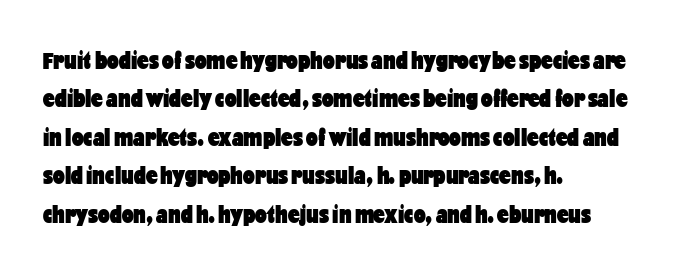
The image shows 26 px bold type, upright; set left-aligned, normal line spacing (1.48x), normal letter spacing, not underlined.
